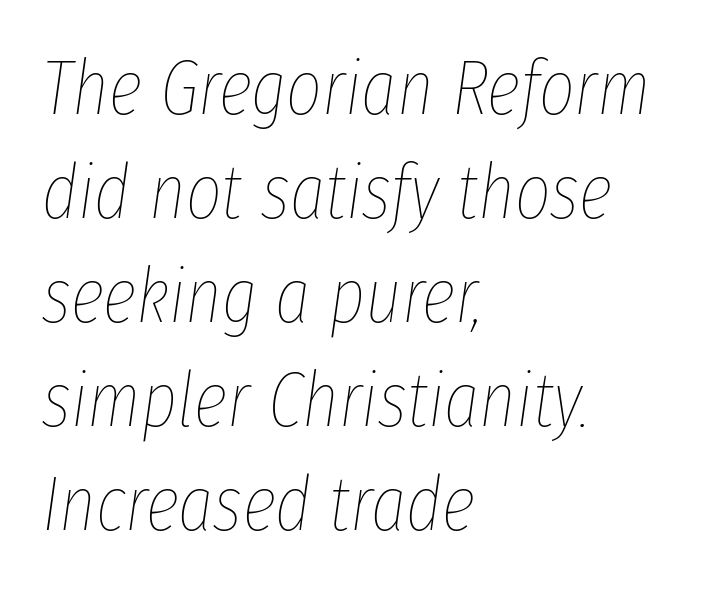
Q: Is the text bold? A: No.
Q: Is the text italic (slanted)? A: Yes, it leans right by about 8 degrees.
Q: Is the text underlined? A: No.
Q: How is the paragraph aligned? A: Left-aligned.
Q: Is the spacing between letters normal or unusually wide? A: Normal.
Q: Is the spacing between lines tight, normal or loose? A: Normal.
Q: Width (condensed, normal, or wide)? A: Condensed.
Q: Stroke contrast? A: Low.
Q: x-height? A: Medium.
Q: Monospaced? A: No.
